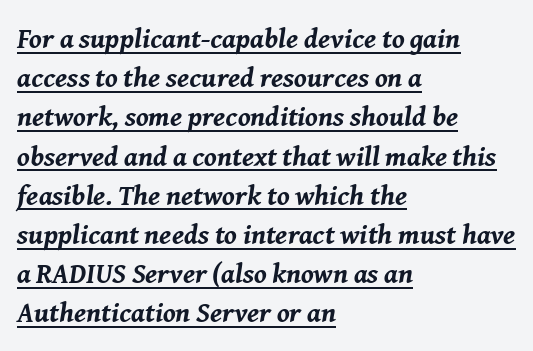
Q: Is the text bold? A: Yes.
Q: Is the text italic (slanted)? A: Yes, it leans right by about 8 degrees.
Q: Is the text underlined? A: Yes.
Q: How is the paragraph aligned? A: Left-aligned.
Q: Is the spacing between letters normal or unusually wide? A: Normal.
Q: Is the spacing between lines tight, normal or loose? A: Normal.
Q: Width (condensed, normal, or wide)? A: Normal.
Q: Stroke contrast? A: Medium.
Q: x-height? A: Medium.
Q: Monospaced? A: No.
